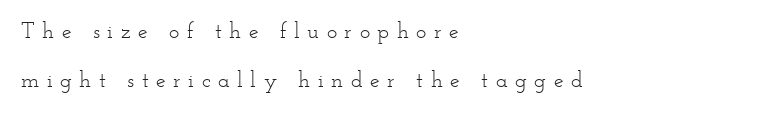
Does the copy run flush right? No — it runs flush left. Widely set lines give the paragraph a tall, airy silhouette. Vertical stems look standard width or narrower in stroke. It's the straight-up-and-down kind of type.
